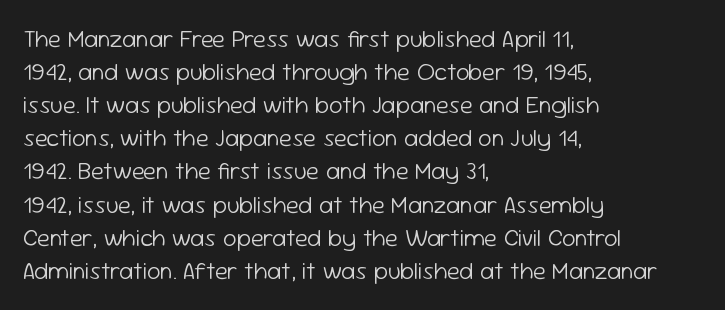
{"italic": "no", "bold": "no", "underline": "no", "align": "left", "line_spacing": "normal", "line_spacing_ratio": 1.38, "letter_spacing": "normal", "letter_spacing_em": 0.0, "glyph_px": 24}
